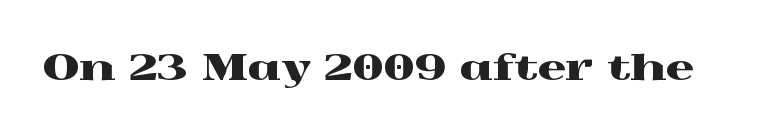
{"serif": "yes", "italic": "no", "width": "wide", "x_height": "medium", "monospaced": "no", "underline": "no", "letter_spacing": "normal", "letter_spacing_em": 0.0, "glyph_px": 35}
